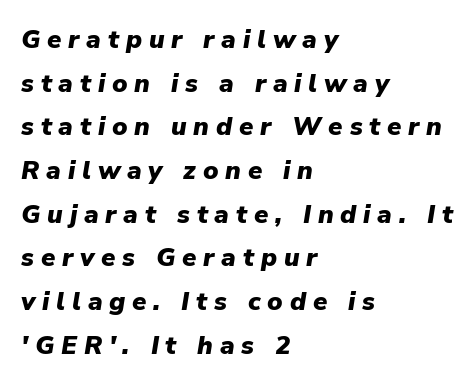
The image shows 26 px bold type, italic (leaning right); set left-aligned, normal line spacing (1.68x), unusually wide letter spacing (+0.26 em), not underlined.
